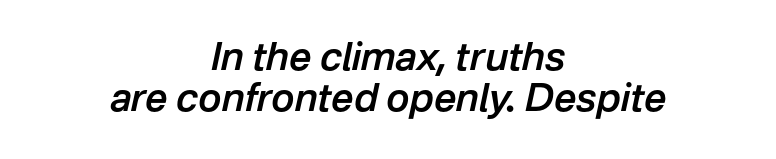
The image shows 39 px semibold type, italic (leaning right); set centered, tight line spacing (1.04x), normal letter spacing, not underlined; low stroke contrast and a medium x-height.
